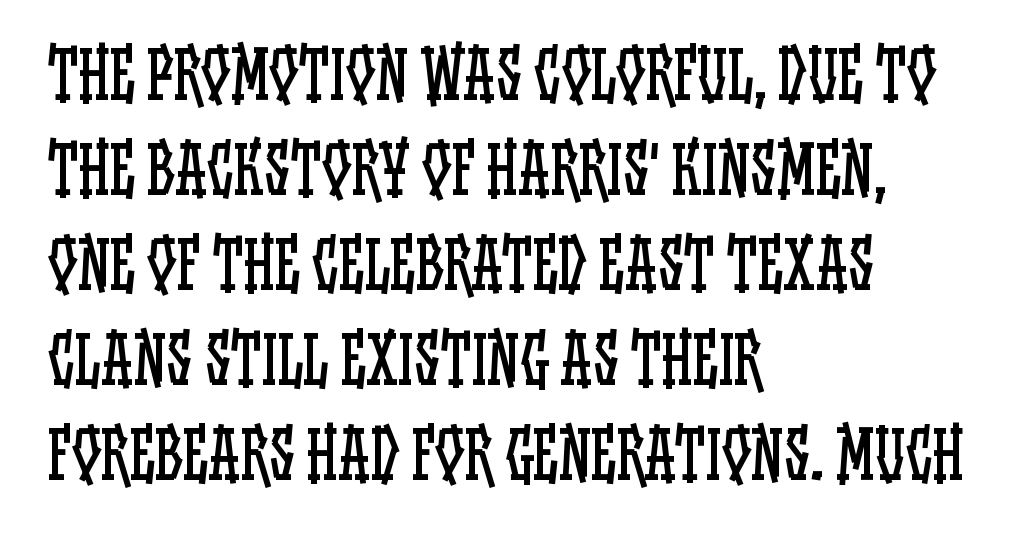
The typeface has the unassuming heft of standard copy or less. This sample has the flowing, uneven cadence of proportional lettering. Regarding leading, the lines here are spaced in the standard way. The type sits square on the baseline with zero lean. The typesetter chose a ragged-right arrangement here. In terms of letterspacing, this is plain default setting.
